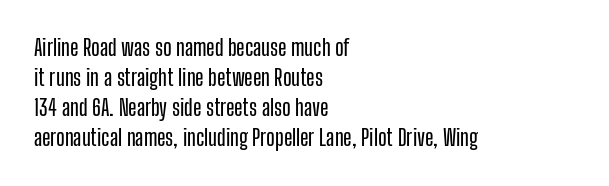
The lettering stays uniformly vertical, giving the passage a roman look. The text block is weighted toward the left margin, trailing off unevenly rightward. A typesetter would call this zero additional tracking. Evenly set lines give the paragraph a standard silhouette.
